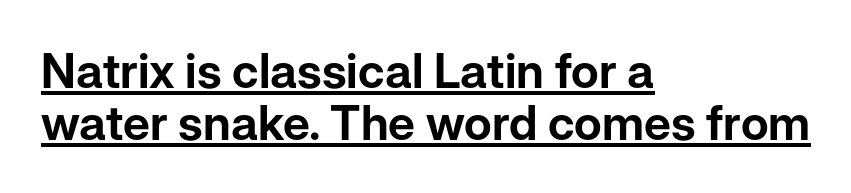
Q: Is the text italic (slanted)? A: No, it is upright.
Q: Is the typeface a serif or a sans-serif typeface? A: Sans-serif.
Q: Is the text underlined? A: Yes.
Q: How is the paragraph aligned? A: Left-aligned.
Q: Is the spacing between letters normal or unusually wide? A: Normal.
Q: Is the spacing between lines tight, normal or loose? A: Tight.
Q: Width (condensed, normal, or wide)? A: Normal.
Q: Stroke contrast? A: Low.
Q: x-height? A: Medium.
Q: Monospaced? A: No.
